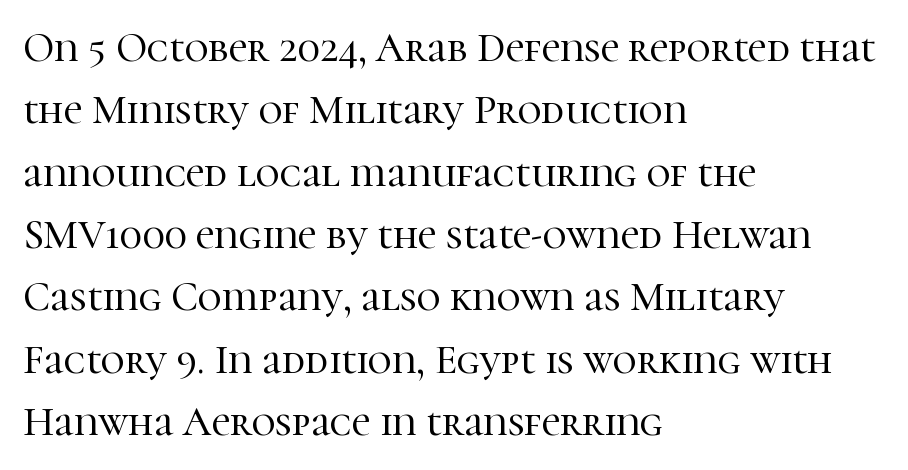
The image shows 41 px serif type, upright; set left-aligned, normal line spacing (1.52x), normal letter spacing, not underlined; high stroke contrast and a medium x-height.
